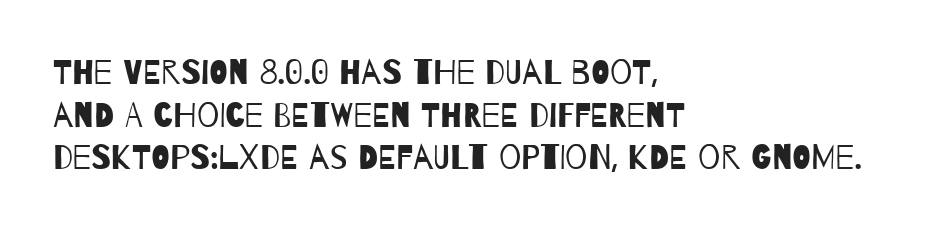
Q: Is the text bold? A: No.
Q: Is the typeface a serif or a sans-serif typeface? A: Sans-serif.
Q: Is the text underlined? A: No.
Q: How is the paragraph aligned? A: Left-aligned.
Q: Is the spacing between letters normal or unusually wide? A: Normal.
Q: Width (condensed, normal, or wide)? A: Condensed.
Q: Stroke contrast? A: Low.
Q: x-height? A: Large.
Q: Monospaced? A: No.
